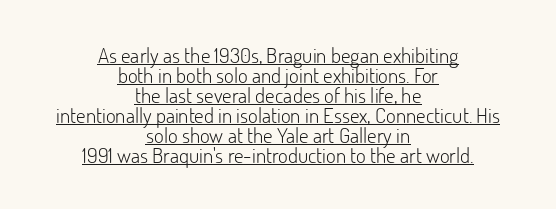
The image shows 21 px text type, upright; set centered, tight line spacing (0.95x), normal letter spacing, underlined.
